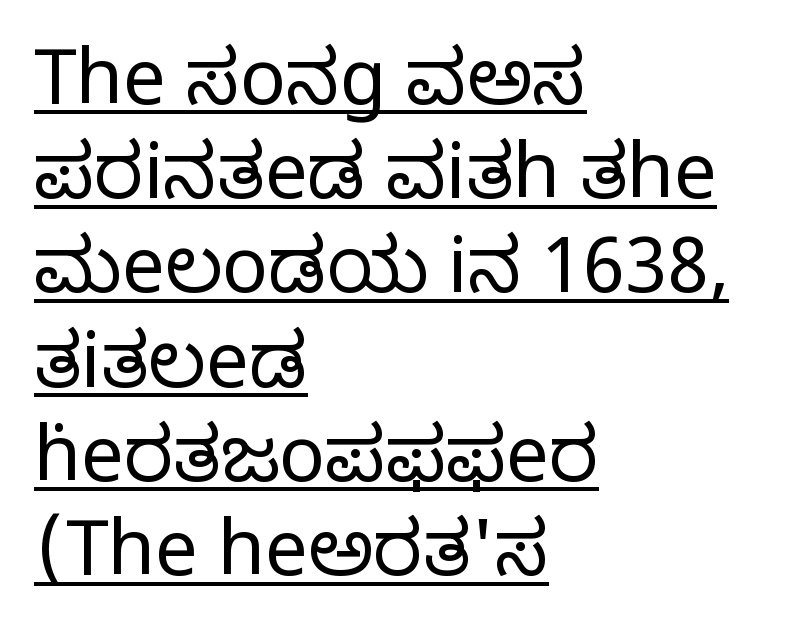
Vertical strokes here are truly vertical. Think of a printed novel: that variable character pitch is what you see here. Nothing heavy about these letters — not bold at all. Somebody hit Ctrl+U on this one — the words are underlined. Examine the stroke ends and you'll spot serifs. The paragraph has a hard left edge and a soft right edge.
